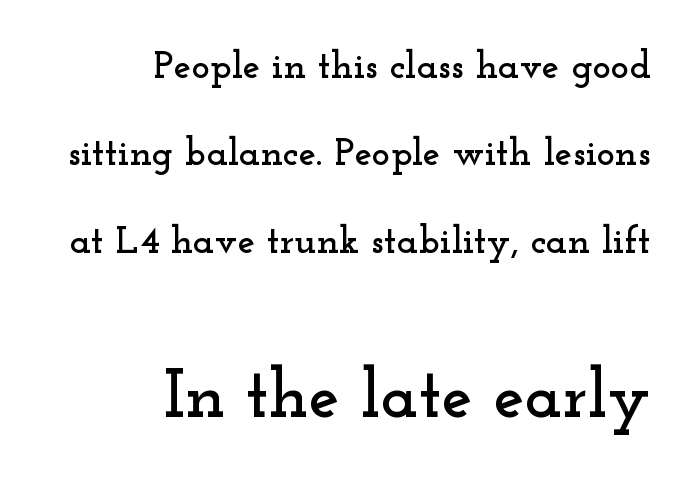
The face used here is proportionally spaced, like ordinary book or web type. A student would notice the bottom passage is typeset larger than what precedes it. The passage shown is typeset with a serif family. If you measured baseline to baseline, you'd find a long distance. These lines are set flush right with a ragged left edge.
